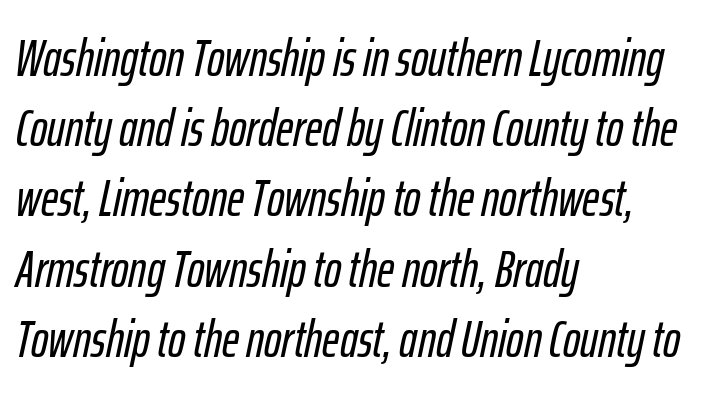
{"italic": "yes", "lean": "right", "slant_degrees": 12, "width": "condensed", "stroke_contrast": "low", "x_height": "medium", "monospaced": "no", "underline": "no", "align": "left", "line_spacing": "normal", "line_spacing_ratio": 1.35, "letter_spacing": "normal", "letter_spacing_em": 0.0, "glyph_px": 52}
